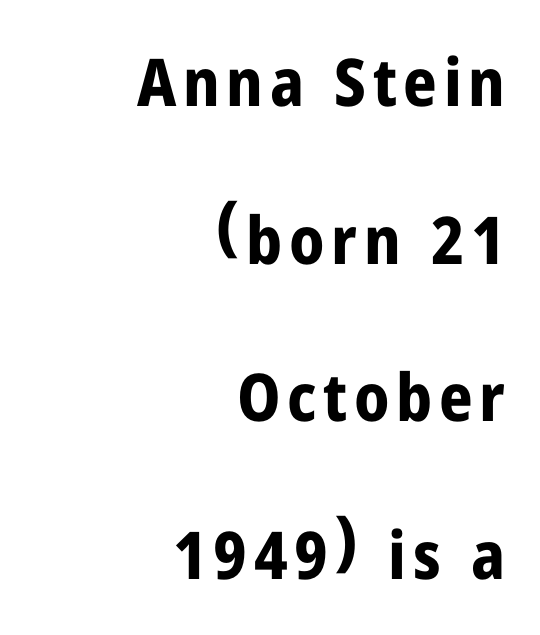
Q: Is the text bold? A: Yes.
Q: Is the text italic (slanted)? A: No, it is upright.
Q: Is the typeface a serif or a sans-serif typeface? A: Sans-serif.
Q: Is the text underlined? A: No.
Q: How is the paragraph aligned? A: Right-aligned.
Q: Is the spacing between lines tight, normal or loose? A: Loose.
Q: Width (condensed, normal, or wide)? A: Condensed.
Q: Stroke contrast? A: Low.
Q: x-height? A: Medium.
Q: Monospaced? A: No.
